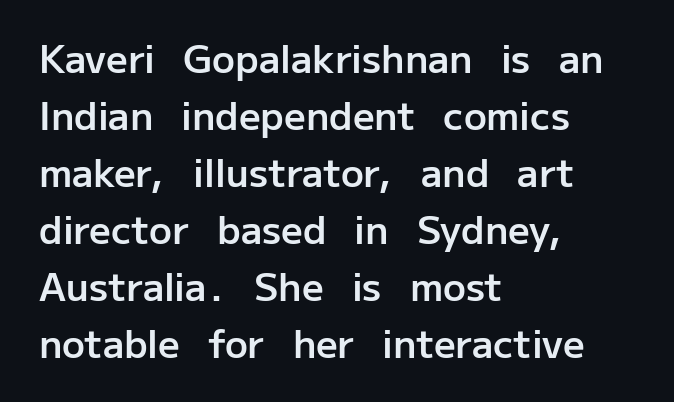
Q: Is the text bold? A: Semi-bold.
Q: Is the text italic (slanted)? A: No, it is upright.
Q: Is the typeface a serif or a sans-serif typeface? A: Sans-serif.
Q: Is the text underlined? A: No.
Q: How is the paragraph aligned? A: Left-aligned.
Q: Is the spacing between letters normal or unusually wide? A: Normal.
Q: Is the spacing between lines tight, normal or loose? A: Normal.
Q: Width (condensed, normal, or wide)? A: Normal.
Q: Stroke contrast? A: Low.
Q: x-height? A: Medium.
Q: Monospaced? A: No.
